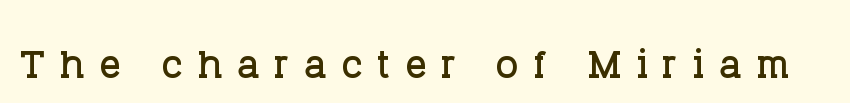
Typographically, this falls in the serif category. Spacing verdict: proportional, widths tailored to each character. Beneath every word, the page is bare. The type is letterspaced generously, with wide tracking. Nope, not italic — everything's standing straight.
